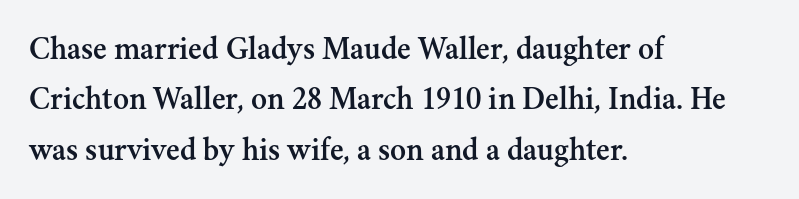
The image shows 33 px serif type, upright; set left-aligned, normal line spacing (1.53x), normal letter spacing, not underlined; medium stroke contrast and a small x-height.
